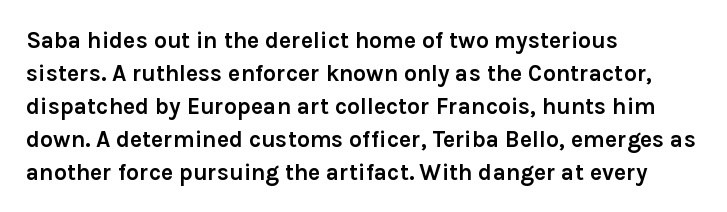
The image shows 23 px bold type, upright; set left-aligned, normal line spacing (1.43x), normal letter spacing, not underlined.
